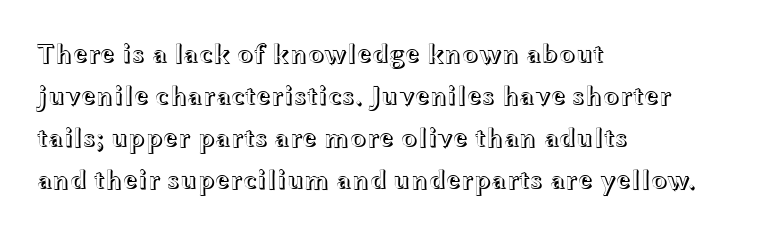
{"italic": "no", "underline": "no", "align": "left", "line_spacing": "normal", "line_spacing_ratio": 1.55, "letter_spacing": "normal", "letter_spacing_em": 0.0, "glyph_px": 27}
